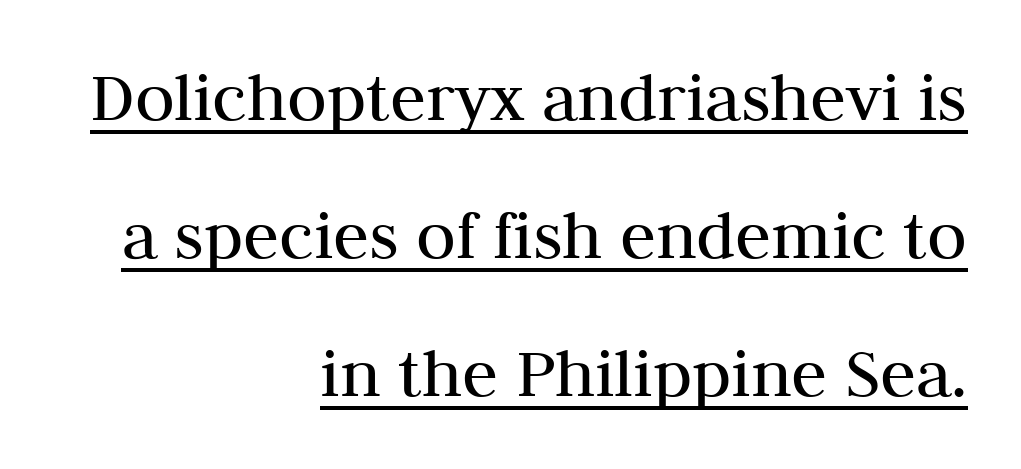
Q: Is the text bold? A: No.
Q: Is the text italic (slanted)? A: No, it is upright.
Q: Is the typeface a serif or a sans-serif typeface? A: Serif.
Q: Is the text underlined? A: Yes.
Q: How is the paragraph aligned? A: Right-aligned.
Q: Is the spacing between letters normal or unusually wide? A: Normal.
Q: Width (condensed, normal, or wide)? A: Normal.
Q: Stroke contrast? A: Medium.
Q: x-height? A: Medium.
Q: Monospaced? A: No.
